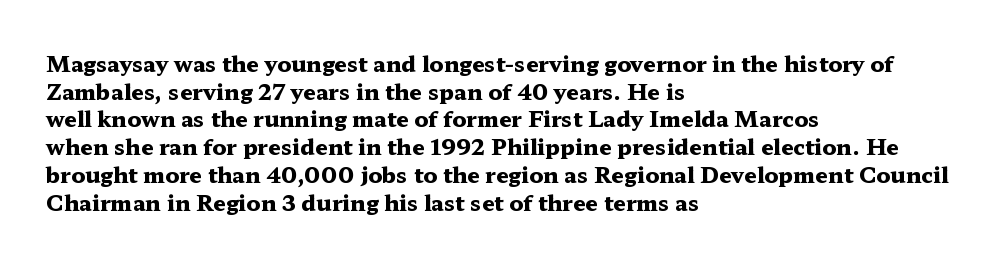
{"italic": "no", "bold": "yes", "underline": "no", "align": "left", "line_spacing": "normal", "line_spacing_ratio": 1.26, "letter_spacing": "normal", "letter_spacing_em": 0.0, "glyph_px": 22}
